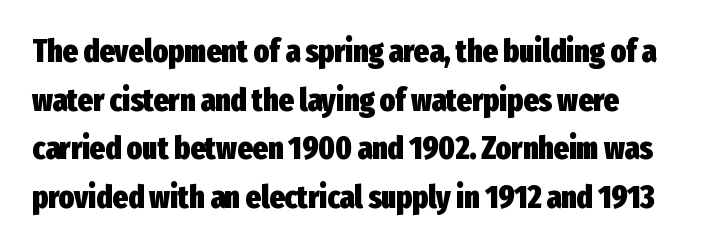
The image shows 32 px heavy, condensed sans-serif type, upright; set normal line spacing (1.52x), normal letter spacing, not underlined; low stroke contrast and a medium x-height.
